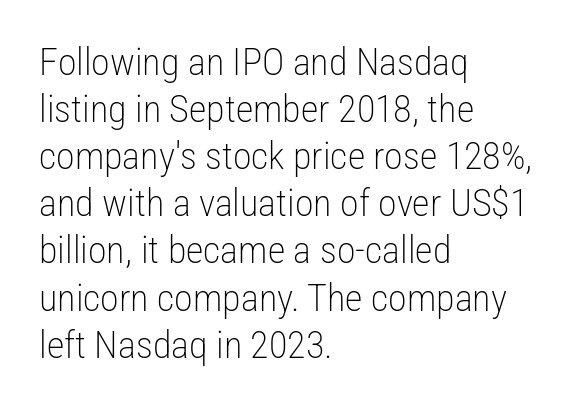
This rendering leaves character spacing at its baseline value. The font sits on the lighter half of the weight spectrum, regular included. A typesetter would label this face a sans. Spacing verdict: proportional, widths tailored to each character.
